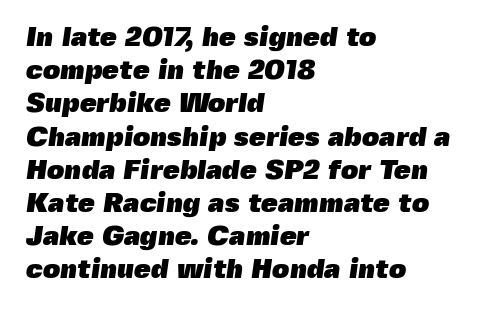
Which margin do the lines hug? The left one — the right edge is uneven. You could call the tracking neutral — neither tight nor loose. The strip under each line holds only bare page. Does the weight exceed regular? Yes, all the way to bold.
